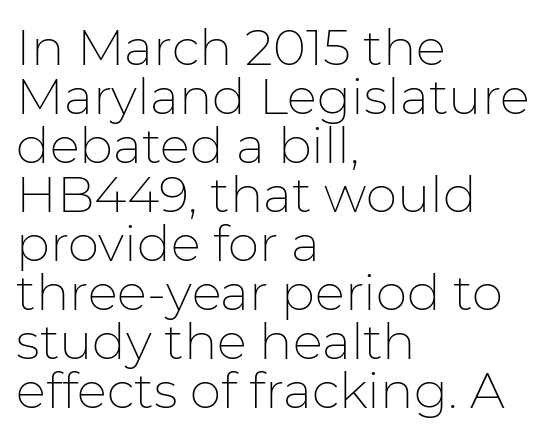
Q: Is the text bold? A: No.
Q: Is the text italic (slanted)? A: No, it is upright.
Q: Is the typeface a serif or a sans-serif typeface? A: Sans-serif.
Q: Is the text underlined? A: No.
Q: How is the paragraph aligned? A: Left-aligned.
Q: Is the spacing between letters normal or unusually wide? A: Normal.
Q: Is the spacing between lines tight, normal or loose? A: Tight.
Q: Width (condensed, normal, or wide)? A: Normal.
Q: Stroke contrast? A: Low.
Q: x-height? A: Medium.
Q: Monospaced? A: No.
